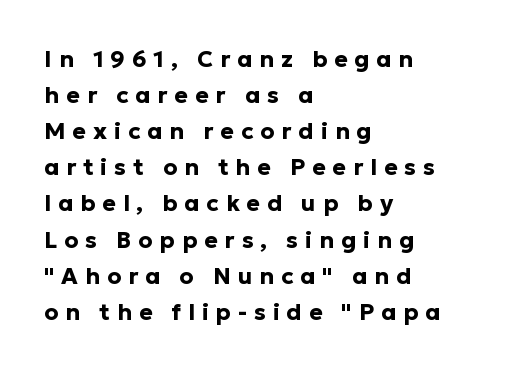
Posture: straight, roman, zero tilt. These lines have a slow, spaced-out rhythm from letter to letter. If you drew a ruler down the left edge, every line would touch it. Set as a true bold cut, around the 700 mark. The strip under each line holds only bare page.
